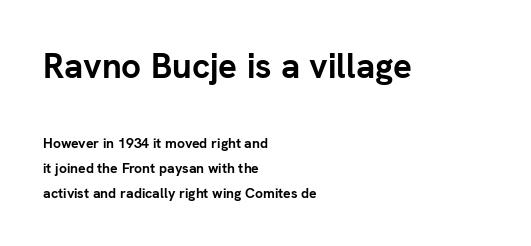
Q: Is the text bold? A: Yes.
Q: Is the text italic (slanted)? A: No, it is upright.
Q: Is the typeface a serif or a sans-serif typeface? A: Sans-serif.
Q: Is the text underlined? A: No.
Q: How is the paragraph aligned? A: Left-aligned.
Q: Is the spacing between letters normal or unusually wide? A: Normal.
Q: Which block of text is set in a larger size, the first (top) or the second (bottom)? A: The first (top) one.
Q: Width (condensed, normal, or wide)? A: Normal.
Q: Stroke contrast? A: Low.
Q: x-height? A: Medium.
Q: Monospaced? A: No.
